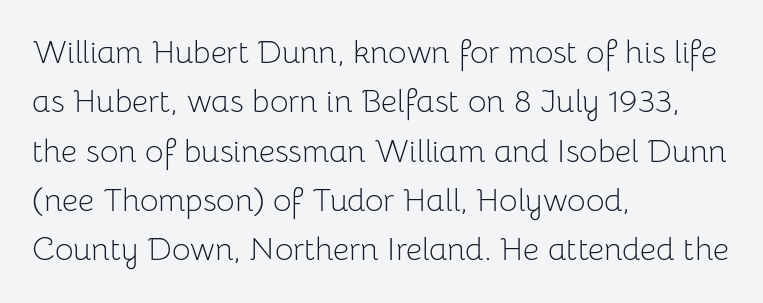
The image shows 32 px light sans-serif type, upright; set left-aligned, normal line spacing (1.54x), normal letter spacing, not underlined; low stroke contrast and a medium x-height.
